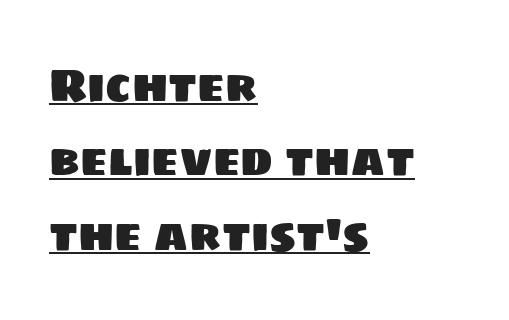
The image shows 44 px sans-serif type; set left-aligned, normal line spacing (1.69x), normal letter spacing, underlined; low stroke contrast and a large x-height.
